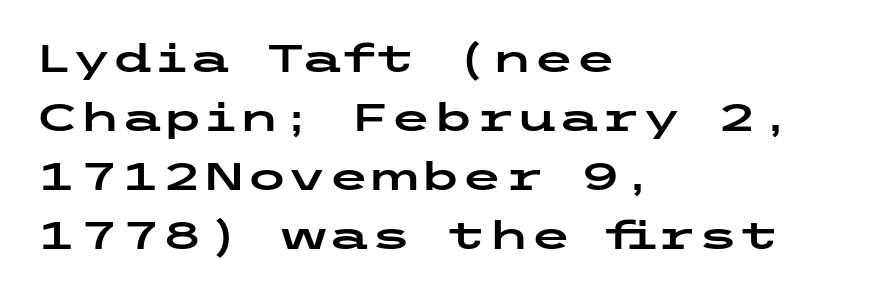
The image shows 38 px wide sans-serif type, upright; set left-aligned, normal line spacing (1.55x), normal letter spacing, not underlined; low stroke contrast and a medium x-height.
